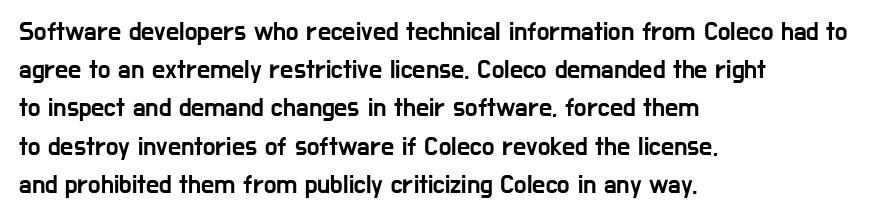
The image shows 26 px text type, upright; set left-aligned, normal line spacing (1.47x), normal letter spacing, not underlined.
